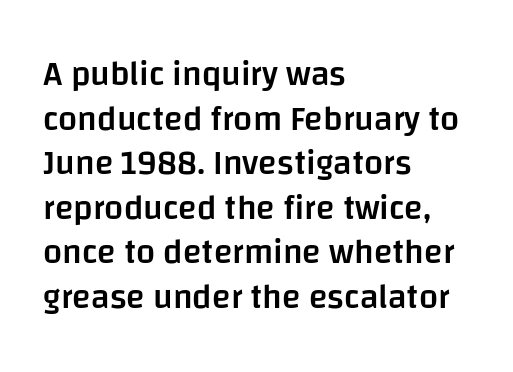
The image shows 34 px semibold sans-serif type, upright; set left-aligned, normal line spacing (1.31x), normal letter spacing, not underlined; low stroke contrast and a large x-height.
